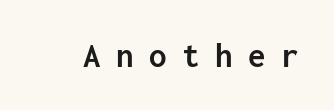
The image shows 35 px semibold sans-serif type, upright, monospaced; set unusually wide letter spacing (+0.44 em), not underlined; low stroke contrast and a medium x-height.
